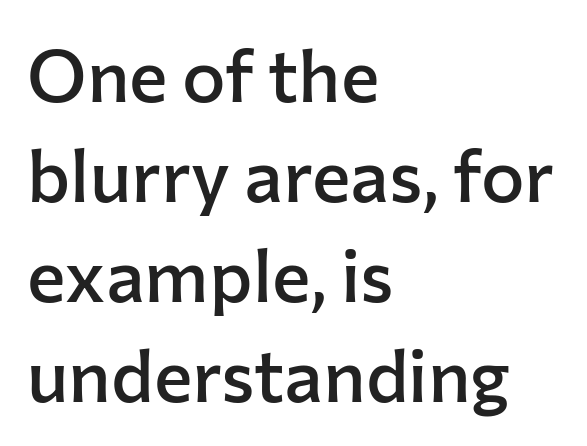
The words here are not underlined. Proportional: the letters do not fall into vertical columns. The lettering holds an erect, upright posture throughout. Glyph-to-glyph distance matches everyday printed text. Notice the strokes are somewhat thickened but not fully heavy: this is a semibold.
